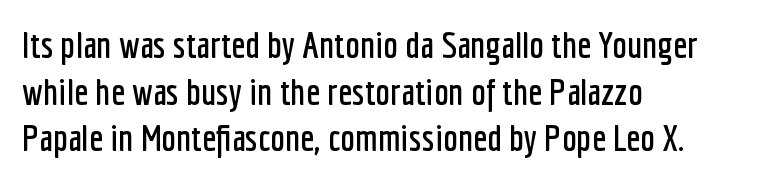
The image shows 37 px condensed sans-serif type, upright; set left-aligned, normal line spacing (1.26x), normal letter spacing, not underlined; low stroke contrast and a medium x-height.
